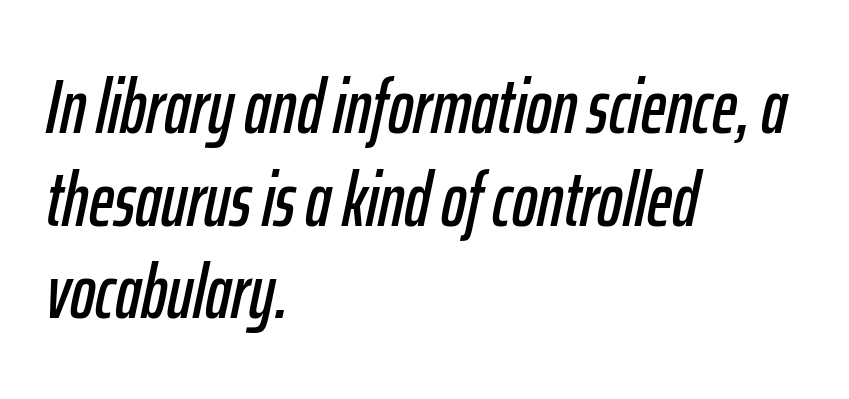
Q: Is the text italic (slanted)? A: Yes, it leans right by about 12 degrees.
Q: Is the text underlined? A: No.
Q: How is the paragraph aligned? A: Left-aligned.
Q: Is the spacing between letters normal or unusually wide? A: Normal.
Q: Width (condensed, normal, or wide)? A: Condensed.
Q: Stroke contrast? A: Low.
Q: x-height? A: Medium.
Q: Monospaced? A: No.
